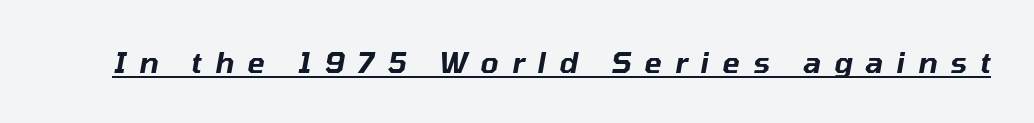
These lines have a slow, spaced-out rhythm from letter to letter. Underlining? Definitely there. There's an unmistakable incline to the writing here. Proportional: the letters do not fall into vertical columns.
